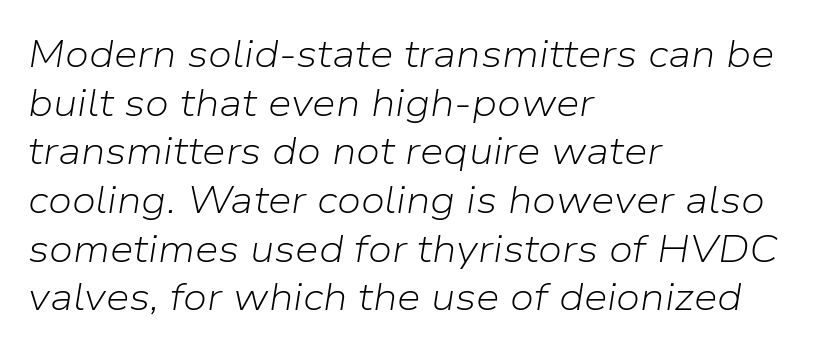
The image shows 38 px light type, italic (leaning right); set left-aligned, normal line spacing (1.28x), normal letter spacing, not underlined; low stroke contrast and a medium x-height.
